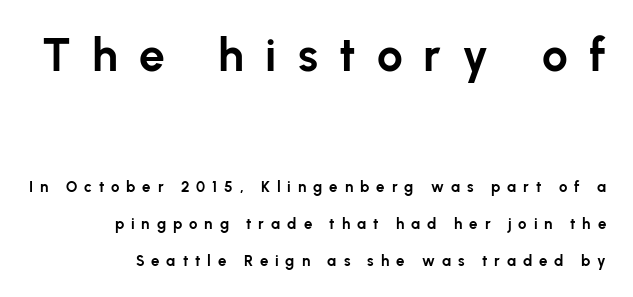
This rendering features lettering with no underline. In this sample the first text group is rendered at the bigger scale. Posture: straight, roman, zero tilt. Notice the wide empty band between every row — that's loose leading. I'd call this a sans setting — the letters go barefoot. The rendering uses natural spacing where letterforms have individual widths.
